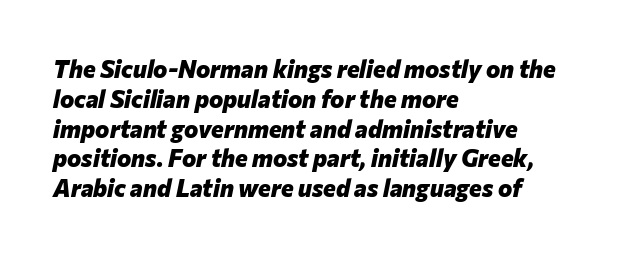
{"italic": "yes", "lean": "right", "slant_degrees": 12, "bold": "yes", "underline": "no", "align": "left", "line_spacing_ratio": 1.24, "letter_spacing": "normal", "letter_spacing_em": 0.0, "glyph_px": 24}
